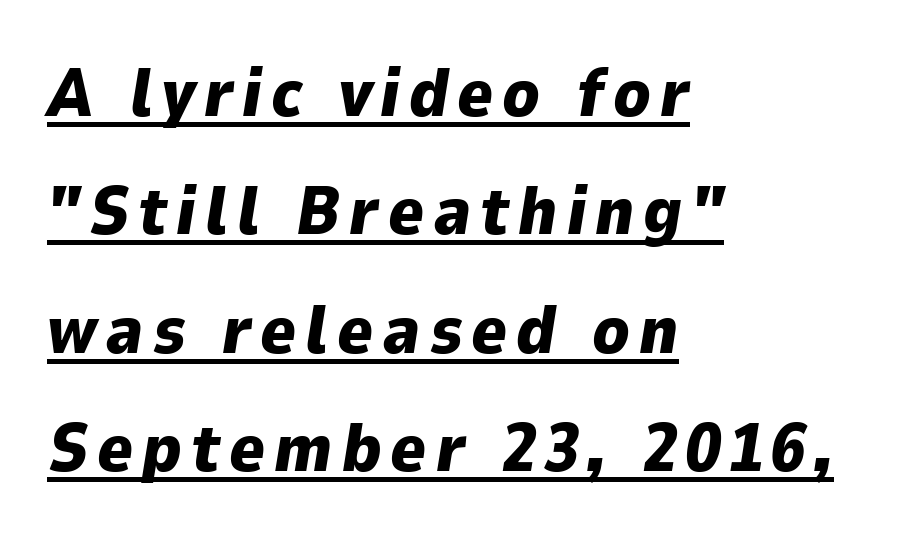
{"italic": "yes", "lean": "right", "slant_degrees": 9, "bold": "yes", "weight": "heavy", "width": "normal", "stroke_contrast": "low", "x_height": "medium", "monospaced": "no", "underline": "yes", "align": "left", "line_spacing_ratio": 1.74, "glyph_px": 68}
